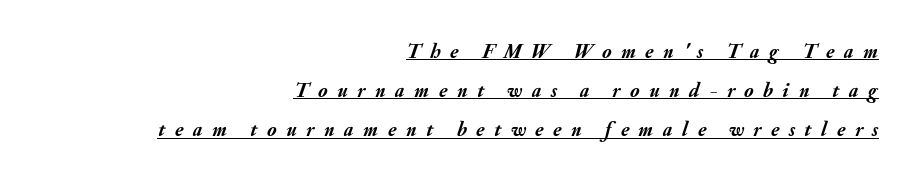
Q: Is the text bold? A: Yes.
Q: Is the text italic (slanted)? A: Yes, it leans right by about 20 degrees.
Q: Is the text underlined? A: Yes.
Q: How is the paragraph aligned? A: Right-aligned.
Q: Is the spacing between letters normal or unusually wide? A: Unusually wide.
Q: Is the spacing between lines tight, normal or loose? A: Loose.
